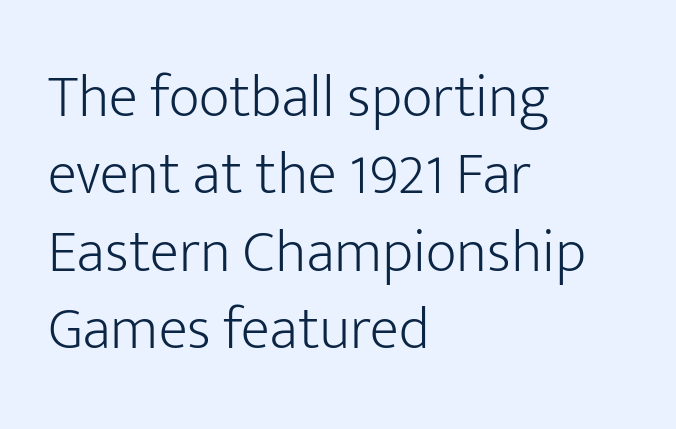
The image shows 60 px light sans-serif type, upright; set left-aligned, normal line spacing (1.29x), normal letter spacing, not underlined; low stroke contrast and a medium x-height.
